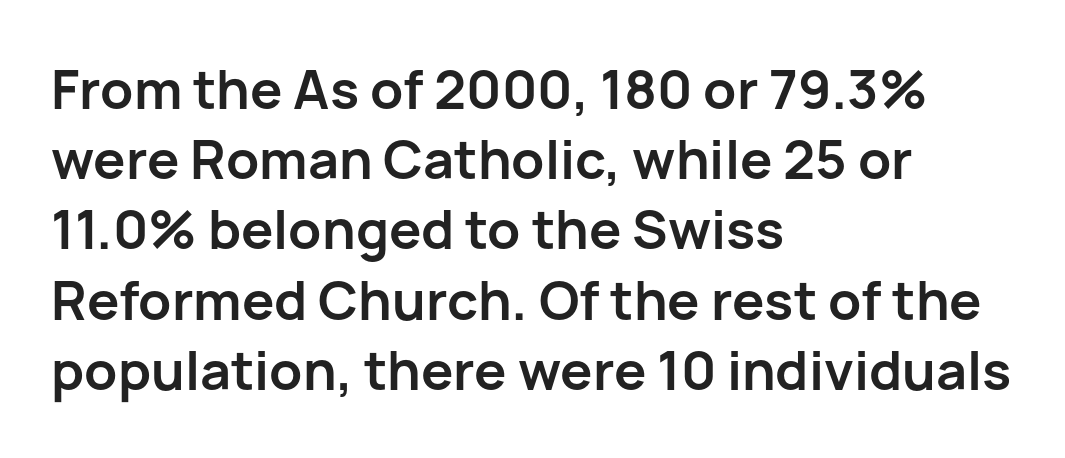
The image shows 54 px semibold sans-serif type, upright; set left-aligned, normal line spacing (1.3x), normal letter spacing, not underlined; low stroke contrast and a medium x-height.
